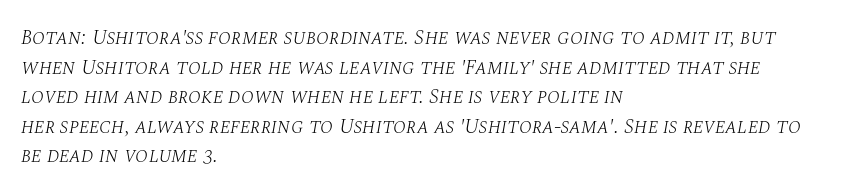
Yep, that's italic — everything's leaning. The paragraph has a hard left edge and a soft right edge. In terms of letterspacing, this is plain default setting. The face looks like a standard text weight, possibly lighter. The space beneath each line is pristine and unruled.
